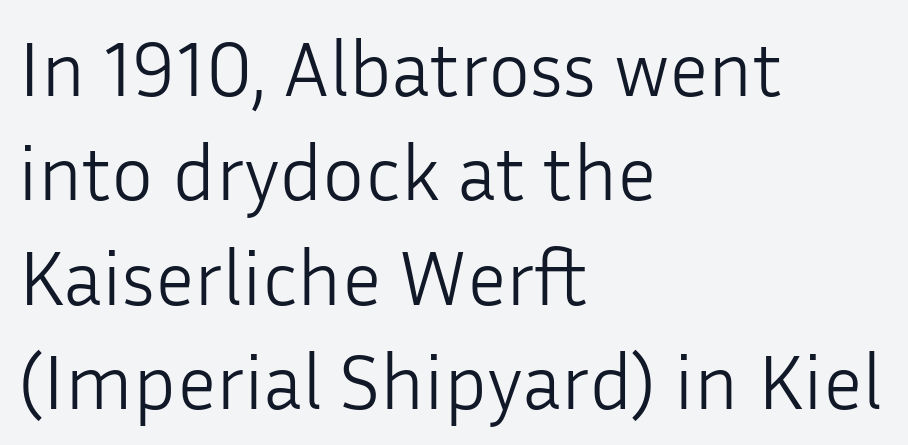
{"serif": "no", "italic": "no", "bold": "no", "weight": "light", "width": "normal", "stroke_contrast": "low", "x_height": "medium", "monospaced": "no", "underline": "no", "align": "left", "line_spacing": "normal", "line_spacing_ratio": 1.32, "letter_spacing": "normal", "letter_spacing_em": 0.0, "glyph_px": 79}
